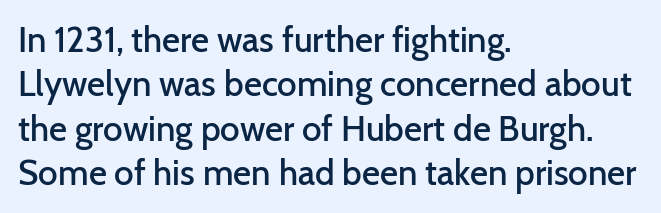
The image shows 35 px semibold sans-serif type, upright; set left-aligned, normal line spacing (1.27x), normal letter spacing, not underlined; low stroke contrast and a medium x-height.
